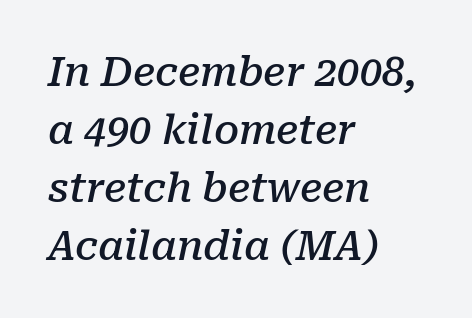
To sum up the face: it has serifs. Do the characters align in a grid? No, the font is proportional. Leading: standard. Firm but not heavy-handed strokes: this text is semibold. Notice how the stems are inclined rather than vertical — that's the hallmark of italics.
